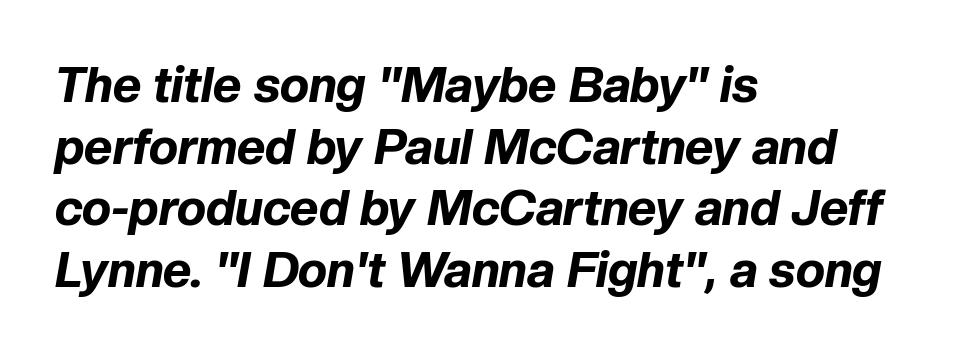
{"italic": "yes", "lean": "right", "slant_degrees": 10, "bold": "yes", "weight": "bold", "width": "normal", "stroke_contrast": "low", "x_height": "medium", "monospaced": "no", "underline": "no", "align": "left", "line_spacing": "normal", "line_spacing_ratio": 1.26, "letter_spacing": "normal", "letter_spacing_em": 0.0, "glyph_px": 49}
